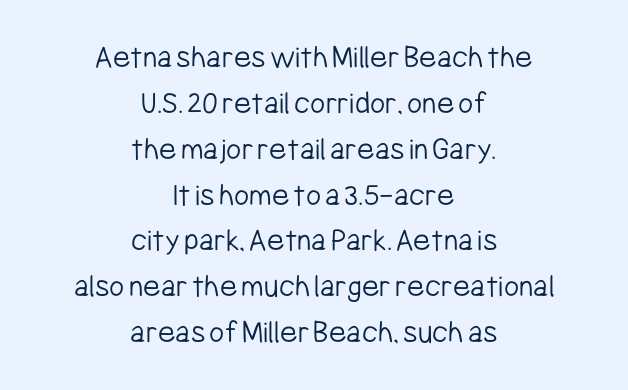
The image shows 33 px light, condensed sans-serif type, upright; set centered, normal line spacing (1.39x), normal letter spacing, not underlined; low stroke contrast and a medium x-height.
